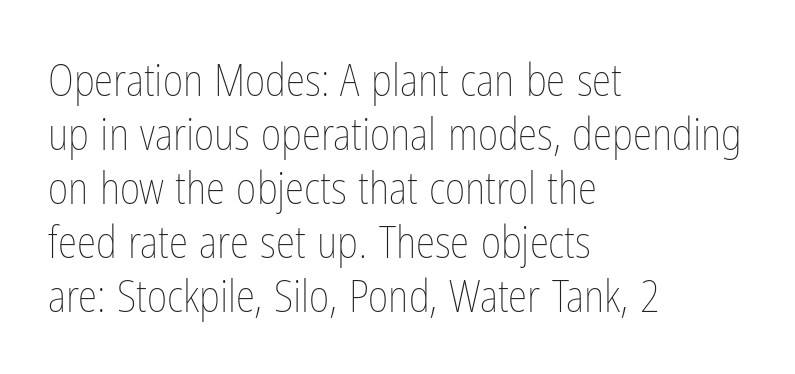
Q: Is the text bold? A: No.
Q: Is the text italic (slanted)? A: No, it is upright.
Q: Is the text underlined? A: No.
Q: How is the paragraph aligned? A: Left-aligned.
Q: Is the spacing between letters normal or unusually wide? A: Normal.
Q: Width (condensed, normal, or wide)? A: Condensed.
Q: Stroke contrast? A: Low.
Q: x-height? A: Medium.
Q: Monospaced? A: No.
